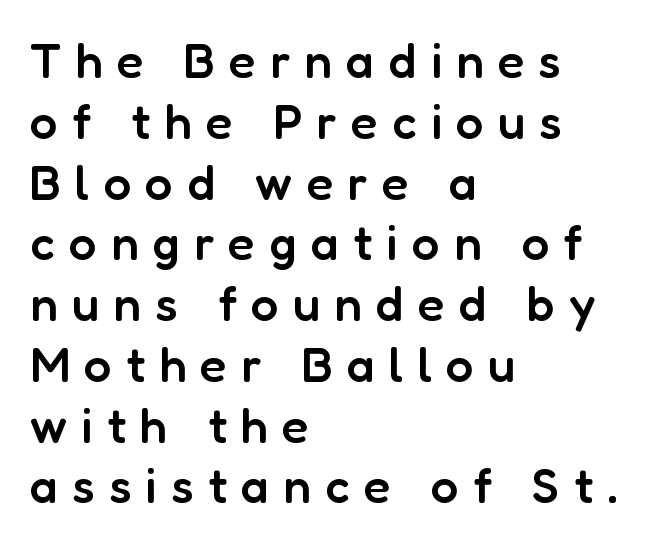
Left-aligned paragraph, ragged on the right. You could only call the tracking loose — the letters float apart. In terms of letterform style, serifs are entirely absent. Characters remain perfectly vertical along every line. The passage shown is typed in a proportional face where columns would drift.
